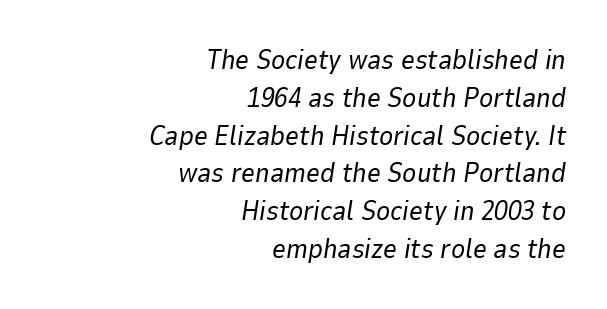
{"italic": "yes", "lean": "right", "slant_degrees": 9, "bold": "no", "underline": "no", "align": "right", "line_spacing": "normal", "line_spacing_ratio": 1.4, "letter_spacing": "normal", "letter_spacing_em": 0.0, "glyph_px": 27}
